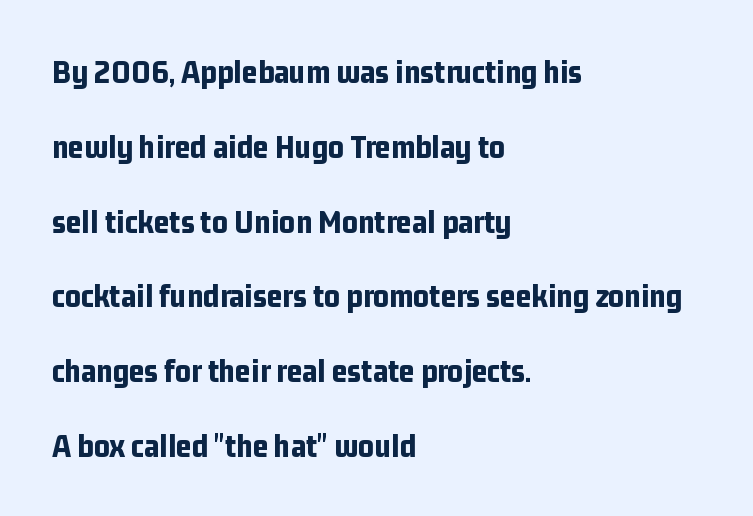
{"serif": "no", "italic": "no", "bold": "yes", "weight": "bold", "width": "condensed", "stroke_contrast": "low", "x_height": "medium", "monospaced": "no", "underline": "no", "align": "left", "line_spacing": "loose", "line_spacing_ratio": 2.2, "letter_spacing": "normal", "letter_spacing_em": 0.0, "glyph_px": 34}
